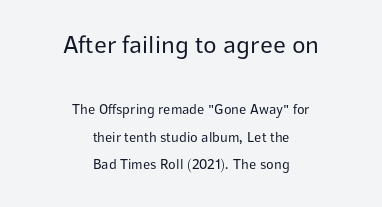
Q: Is the text bold? A: No.
Q: Is the text italic (slanted)? A: No, it is upright.
Q: Is the text underlined? A: No.
Q: How is the paragraph aligned? A: Centered.
Q: Is the spacing between letters normal or unusually wide? A: Normal.
Q: Is the spacing between lines tight, normal or loose? A: Loose.
Q: Which block of text is set in a larger size, the first (top) or the second (bottom)? A: The first (top) one.
